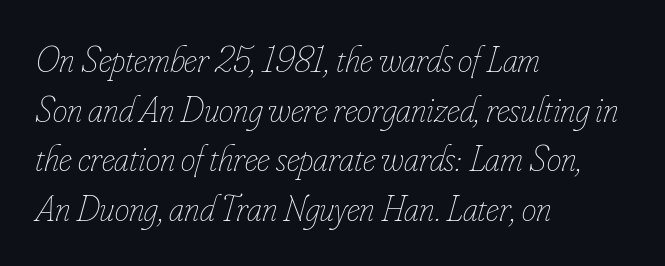
The image shows 37 px thin, condensed type, italic (leaning right); set left-aligned, normal line spacing (1.34x), normal letter spacing, not underlined; low stroke contrast and a small x-height.
